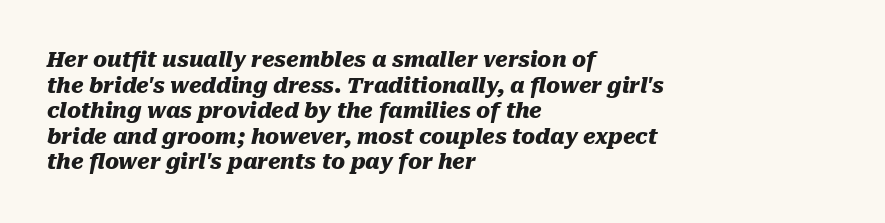
Q: Is the text bold? A: Yes.
Q: Is the text italic (slanted)? A: Yes, it leans right by about 10 degrees.
Q: Is the text underlined? A: No.
Q: How is the paragraph aligned? A: Left-aligned.
Q: Is the spacing between letters normal or unusually wide? A: Normal.
